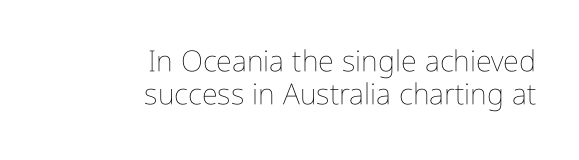
{"italic": "no", "bold": "no", "weight": "thin", "width": "condensed", "stroke_contrast": "low", "x_height": "medium", "monospaced": "no", "underline": "no", "align": "right", "line_spacing": "tight", "line_spacing_ratio": 1.14, "letter_spacing": "normal", "letter_spacing_em": 0.0, "glyph_px": 29}
